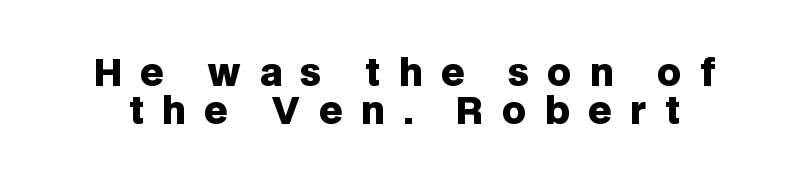
Q: Is the text bold? A: Yes.
Q: Is the text italic (slanted)? A: No, it is upright.
Q: Is the typeface a serif or a sans-serif typeface? A: Sans-serif.
Q: Is the text underlined? A: No.
Q: Is the spacing between letters normal or unusually wide? A: Unusually wide.
Q: Is the spacing between lines tight, normal or loose? A: Tight.
Q: Width (condensed, normal, or wide)? A: Normal.
Q: Stroke contrast? A: Low.
Q: x-height? A: Large.
Q: Monospaced? A: No.
